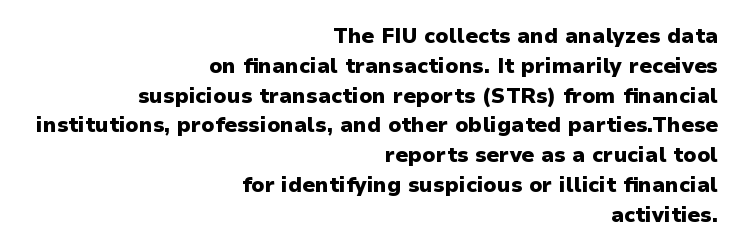
{"italic": "no", "bold": "yes", "underline": "no", "align": "right", "line_spacing": "normal", "line_spacing_ratio": 1.42, "letter_spacing": "normal", "letter_spacing_em": 0.0, "glyph_px": 21}
